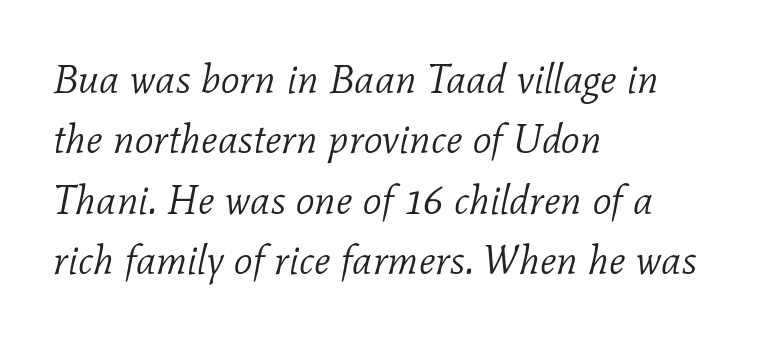
{"serif": "yes", "italic": "yes", "lean": "right", "slant_degrees": 11, "bold": "no", "weight": "light", "width": "normal", "stroke_contrast": "low", "x_height": "medium", "monospaced": "no", "underline": "no", "align": "left", "line_spacing": "normal", "line_spacing_ratio": 1.47, "letter_spacing": "normal", "letter_spacing_em": 0.0, "glyph_px": 41}
